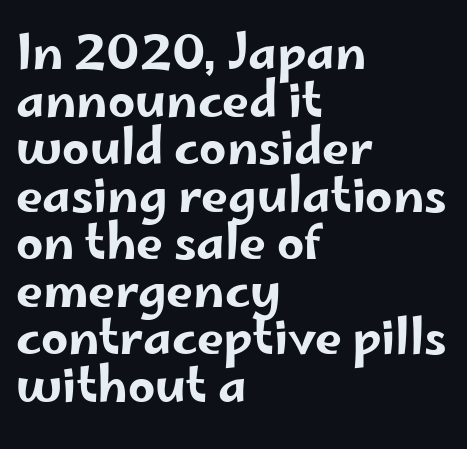
This sample uses an upright cut, with every glyph sitting square on the baseline. Here the glyphs are tracked normally, forming tight word shapes. Unmarked baselines from the first word to the last. These lines are rendered in a variable-pitch font.
